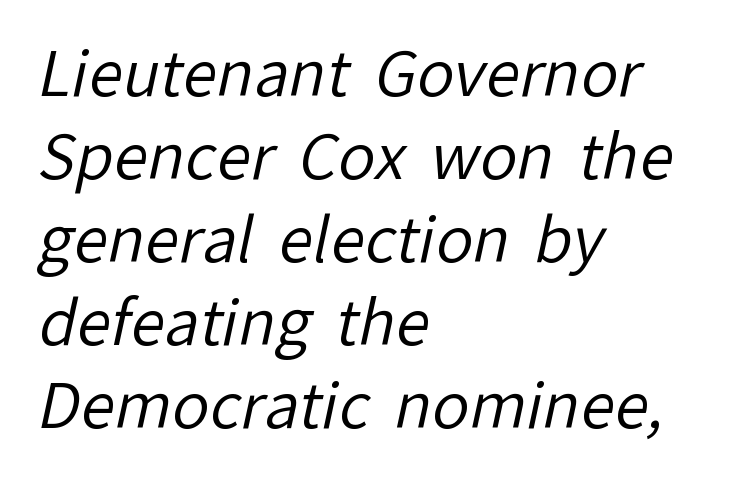
Interline gaps are of average width in this sample. Nobody touched the tracking dial on this one. Observe the absence of serifs on each vertical stroke in this sample. This sample has the flowing, uneven cadence of proportional lettering. These glyphs show unthickened strokes, regular width or finer. All the whitespace from short lines collects on the right.
